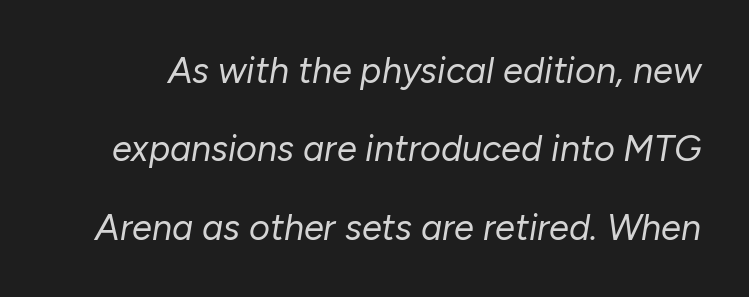
Between one letter and the next there's only the usual sliver of space. No extra ink here — the face is not bold. Notice how the stems are inclined rather than vertical — that's the hallmark of italics. Type without underlining. Notice the wide empty band between every row — that's loose leading. A typesetter would call this proportional, since set widths differ per character.
